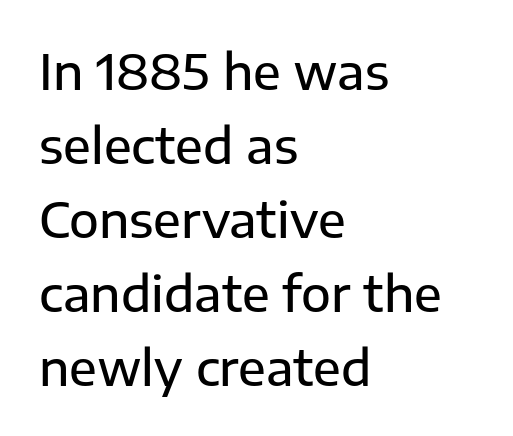
Serifs: no, the terminals of the letterforms are clean. The ragged edge is on the right, which tells us the setting is flush left. Baseline-to-baseline distance is the conventional proportion of letter height. You can tell it's not italic because the verticals are truly vertical.
